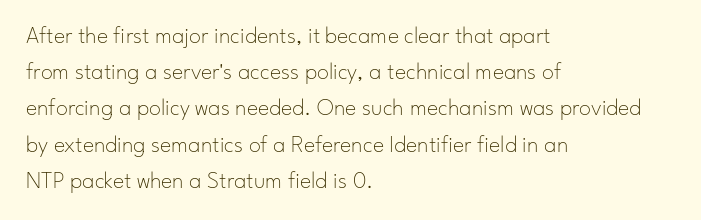
Default kerning and tracking; the words read as compact shapes. Tall strokes in this sample are plumb rather than angled. This rendering uses left alignment, leaving the right contour irregular. Students, observe: this is what conventionally led text looks like. Each stroke keeps to a modest, everyday thickness or less. Honestly, there is no underline to notice here at all.
